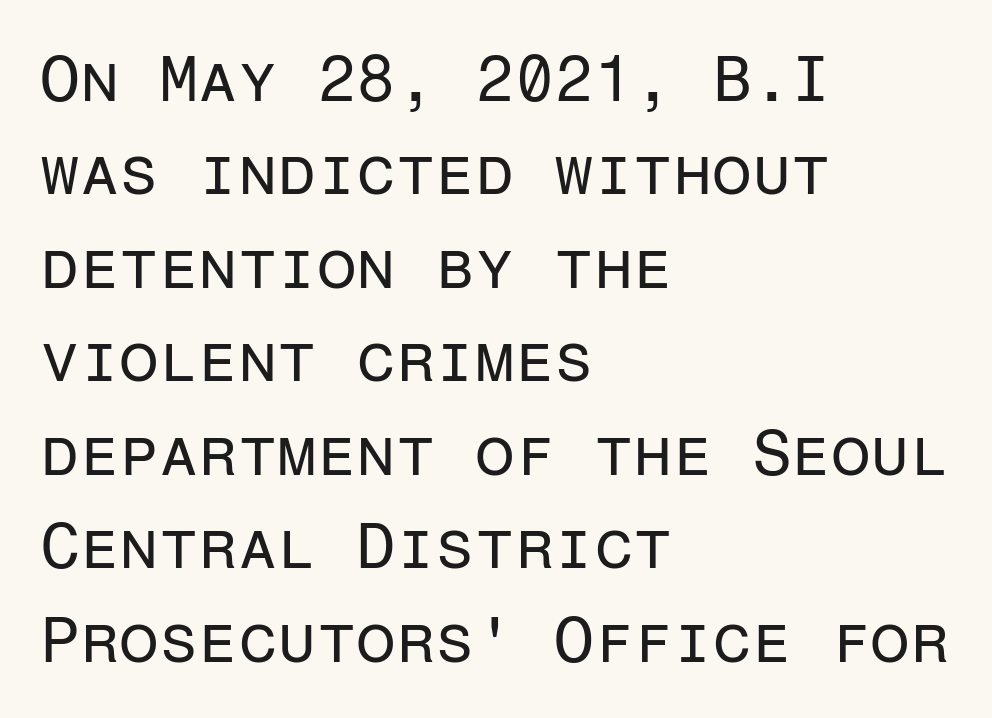
Evenly set lines give the paragraph a standard silhouette. Glance below the letters and you will spot only blank space. This rendering uses left alignment, leaving the right contour irregular. The horizontal fit of the characters is conventional and even. Font category for this specimen: sans-serif.
